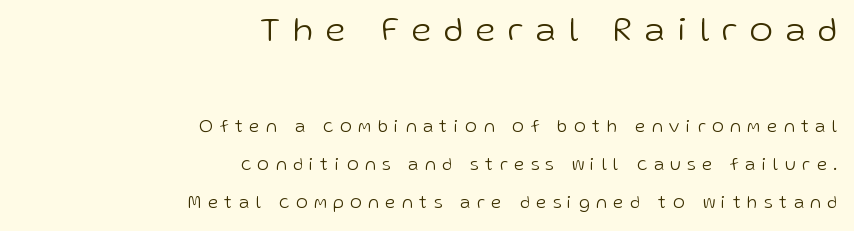
The image shows 35 px light sans-serif type, upright; set right-aligned, loose line spacing (2.13x), unusually wide letter spacing (+0.37 em), not underlined; the first (top) block is 1.94x larger; low stroke contrast and a medium x-height.
